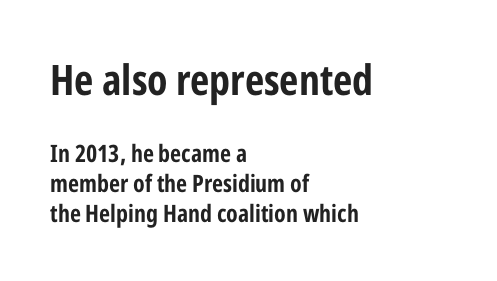
{"serif": "no", "italic": "no", "bold": "yes", "weight": "bold", "width": "condensed", "stroke_contrast": "low", "x_height": "medium", "monospaced": "no", "underline": "no", "align": "left", "line_spacing": "normal", "line_spacing_ratio": 1.25, "letter_spacing": "normal", "letter_spacing_em": 0.0, "larger_block": "first", "size_ratio": 1.75, "glyph_px": 42}
